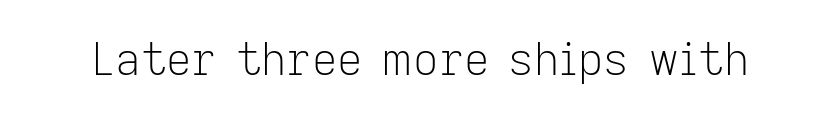
Q: Is the text bold? A: No.
Q: Is the text italic (slanted)? A: No, it is upright.
Q: Is the typeface a serif or a sans-serif typeface? A: Sans-serif.
Q: Is the text underlined? A: No.
Q: Is the spacing between letters normal or unusually wide? A: Normal.
Q: Width (condensed, normal, or wide)? A: Normal.
Q: Stroke contrast? A: Low.
Q: x-height? A: Medium.
Q: Monospaced? A: No.
